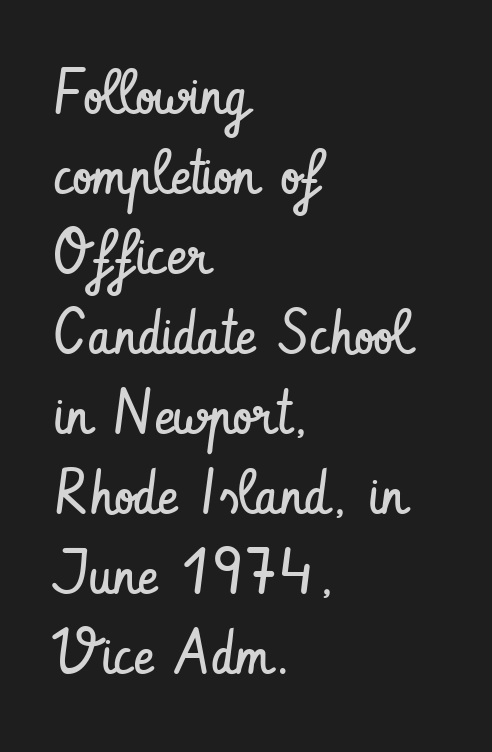
Q: Is the text bold? A: No.
Q: Is the text italic (slanted)? A: No, it is upright.
Q: Is the typeface a serif or a sans-serif typeface? A: Sans-serif.
Q: Is the text underlined? A: No.
Q: How is the paragraph aligned? A: Left-aligned.
Q: Is the spacing between letters normal or unusually wide? A: Normal.
Q: Is the spacing between lines tight, normal or loose? A: Normal.
Q: Width (condensed, normal, or wide)? A: Condensed.
Q: Stroke contrast? A: Low.
Q: x-height? A: Small.
Q: Monospaced? A: No.
